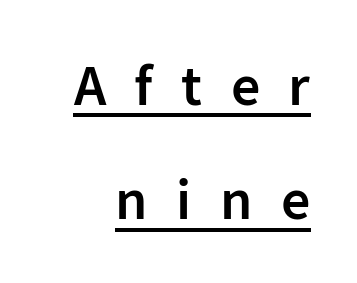
{"serif": "no", "italic": "no", "bold": "semi", "weight": "semibold", "width": "normal", "stroke_contrast": "low", "x_height": "medium", "monospaced": "no", "underline": "yes", "line_spacing": "loose", "line_spacing_ratio": 1.97, "letter_spacing": "wide", "letter_spacing_em": 0.49, "glyph_px": 58}
